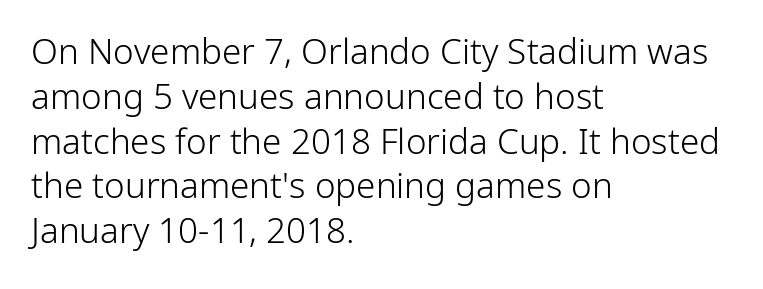
The image shows 35 px light sans-serif type, upright; set left-aligned, normal line spacing (1.28x), normal letter spacing, not underlined; low stroke contrast and a medium x-height.
